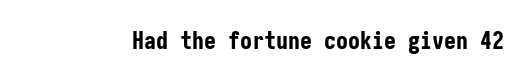
{"italic": "no", "bold": "yes", "underline": "no", "letter_spacing": "normal", "letter_spacing_em": 0.0, "glyph_px": 24}
